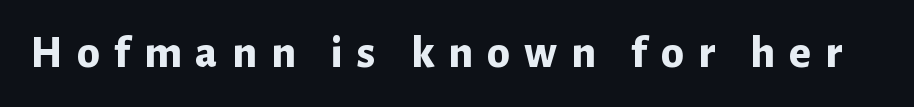
How heavy is the stroke? Heavy — this is a bold. The passage shown is typed in a proportional face where columns would drift. Beneath every word, the page is bare. Do the letters lean? They stand straight.
